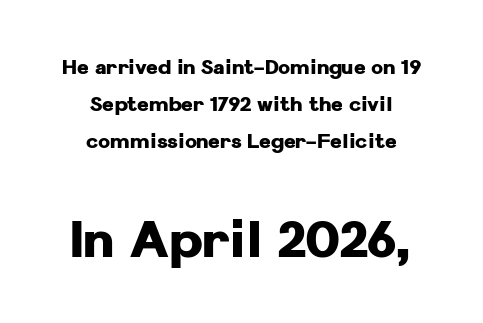
Grotesque or geometric, the face here clearly has no serifs. This is the regular roman posture of the typeface. Words appear dense and cohesive because spacing is normal. The passage shown is typed in a proportional face where columns would drift. Reading top to bottom, the characters get bigger at the block break.
